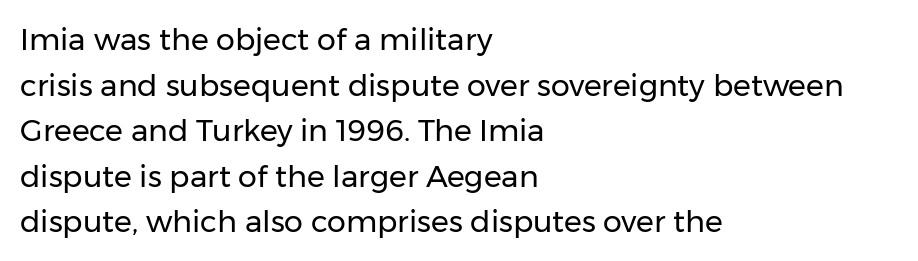
Q: Is the text bold? A: No.
Q: Is the text italic (slanted)? A: No, it is upright.
Q: Is the typeface a serif or a sans-serif typeface? A: Sans-serif.
Q: Is the text underlined? A: No.
Q: How is the paragraph aligned? A: Left-aligned.
Q: Is the spacing between letters normal or unusually wide? A: Normal.
Q: Is the spacing between lines tight, normal or loose? A: Normal.
Q: Width (condensed, normal, or wide)? A: Normal.
Q: Stroke contrast? A: Low.
Q: x-height? A: Medium.
Q: Monospaced? A: No.
